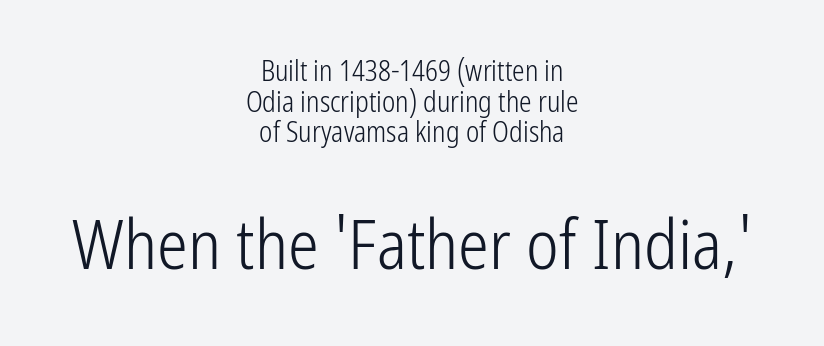
Centered paragraph, ragged on both sides. Two sizes are in play, and the larger belongs to the second block. Each letter keeps its own natural width here, so spacing adapts to shape. The passage shown has conventional tracking throughout. This is the regular roman posture of the typeface.
